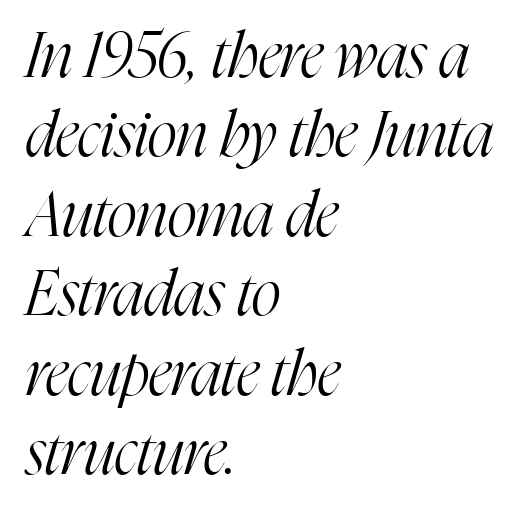
The image shows 63 px light, condensed serif type, italic (leaning right); set left-aligned, normal line spacing (1.26x), normal letter spacing, not underlined; high stroke contrast and a medium x-height.
